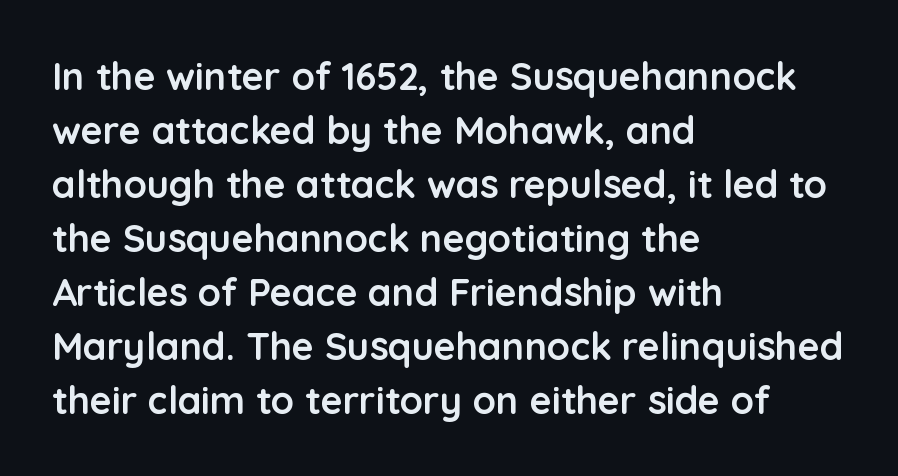
Varying glyph widths throughout — classic text-font behaviour. What's the leading like? Ordinary, nothing unusual. In terms of letterform style, serifs are entirely absent. Quick note: underline off. Weight check: bold — yes, fully.
